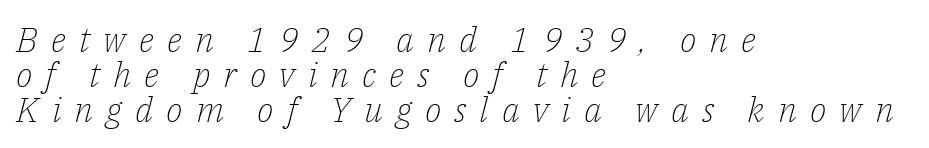
{"serif": "yes", "italic": "yes", "lean": "right", "slant_degrees": 14, "bold": "no", "weight": "light", "width": "normal", "stroke_contrast": "low", "x_height": "medium", "monospaced": "no", "underline": "no", "align": "left", "line_spacing": "tight", "line_spacing_ratio": 1.0, "letter_spacing": "wide", "letter_spacing_em": 0.37, "glyph_px": 35}
